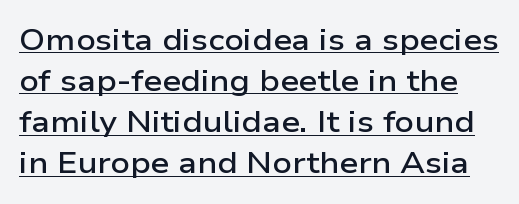
The passage shown is typed in a proportional face where columns would drift. The letterforms sit shoulder to shoulder at normal distance. Students, this is semibold: more ink than regular, less than bold. Reading down the column, the eye jumps a familiar distance to each next line. This is sans-serif lettering, the kind often seen on screens and signage.
